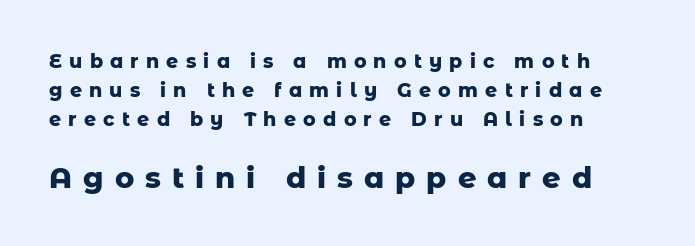
Q: Is the text bold? A: Yes.
Q: Is the text italic (slanted)? A: No, it is upright.
Q: Is the typeface a serif or a sans-serif typeface? A: Sans-serif.
Q: Is the text underlined? A: No.
Q: How is the paragraph aligned? A: Left-aligned.
Q: Is the spacing between letters normal or unusually wide? A: Unusually wide.
Q: Is the spacing between lines tight, normal or loose? A: Normal.
Q: Which block of text is set in a larger size, the first (top) or the second (bottom)? A: The second (bottom) one.
Q: Width (condensed, normal, or wide)? A: Normal.
Q: Stroke contrast? A: Low.
Q: x-height? A: Medium.
Q: Monospaced? A: No.
